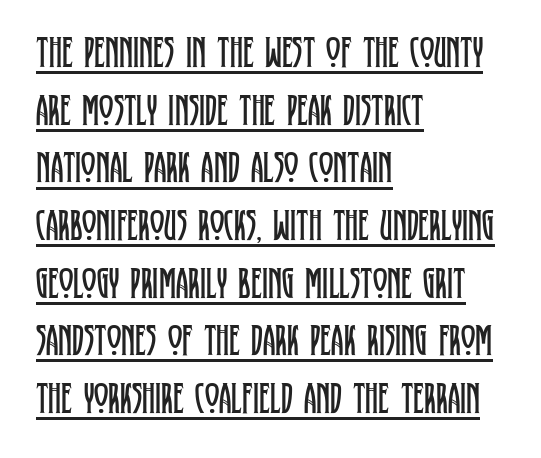
The image shows 44 px regular-weight, condensed serif type, upright; set left-aligned, normal line spacing (1.31x), normal letter spacing, underlined; low stroke contrast and a large x-height.
